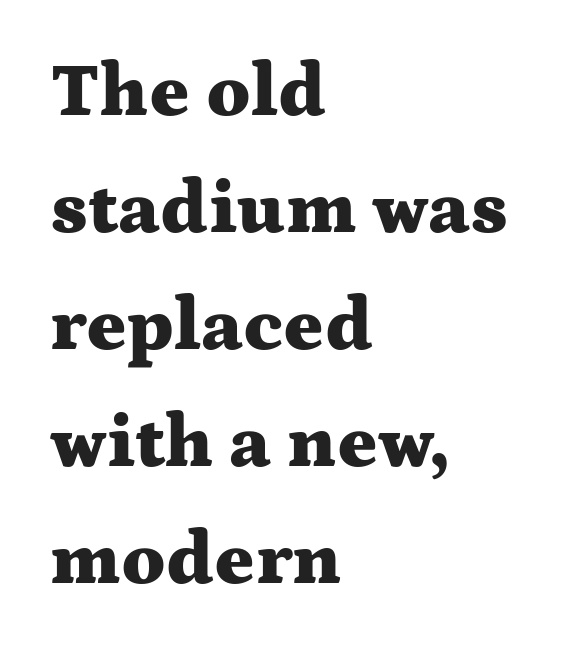
The image shows 75 px heavy, wide serif type, upright; set left-aligned, normal line spacing (1.56x), normal letter spacing, not underlined; medium stroke contrast and a medium x-height.
